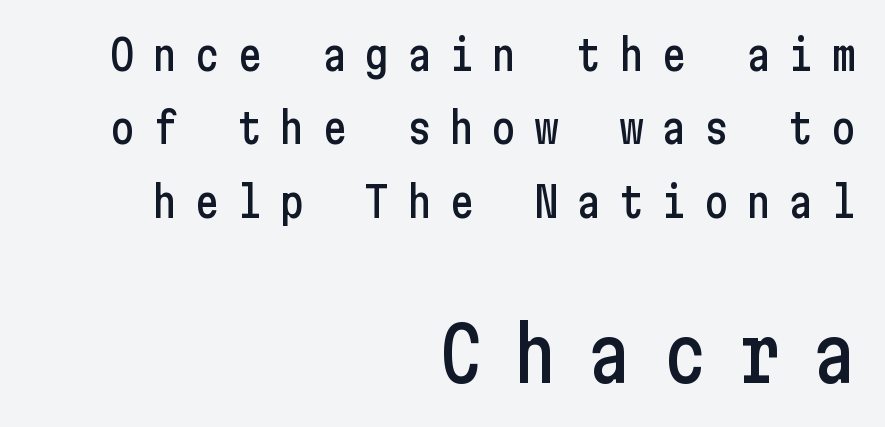
Q: Is the text italic (slanted)? A: No, it is upright.
Q: Is the typeface a serif or a sans-serif typeface? A: Sans-serif.
Q: Is the text underlined? A: No.
Q: How is the paragraph aligned? A: Right-aligned.
Q: Is the spacing between letters normal or unusually wide? A: Unusually wide.
Q: Which block of text is set in a larger size, the first (top) or the second (bottom)? A: The second (bottom) one.
Q: Width (condensed, normal, or wide)? A: Condensed.
Q: Stroke contrast? A: Low.
Q: x-height? A: Medium.
